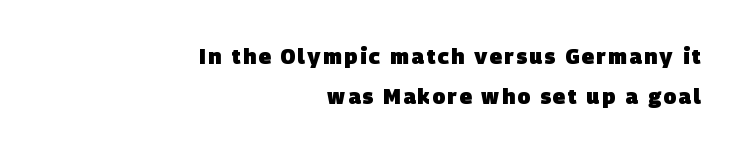
The image shows 21 px bold type; set right-aligned, line spacing 1.89x, not underlined.
